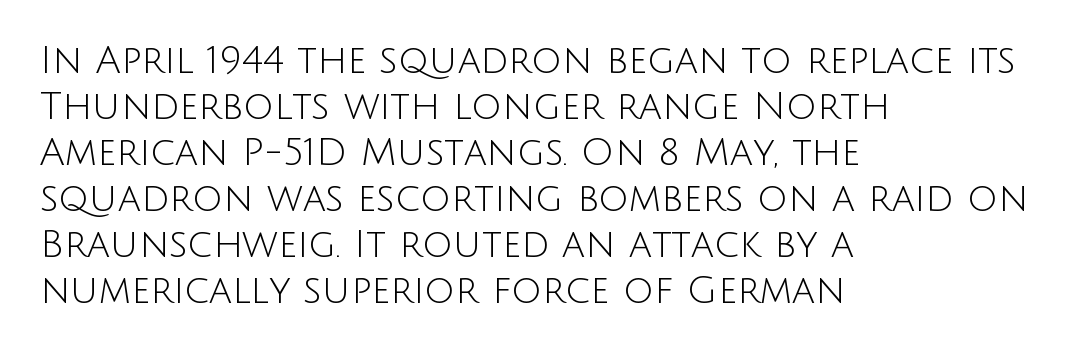
The image shows 38 px light sans-serif type, upright; set left-aligned, line spacing 1.21x, normal letter spacing, not underlined; low stroke contrast and a large x-height.
